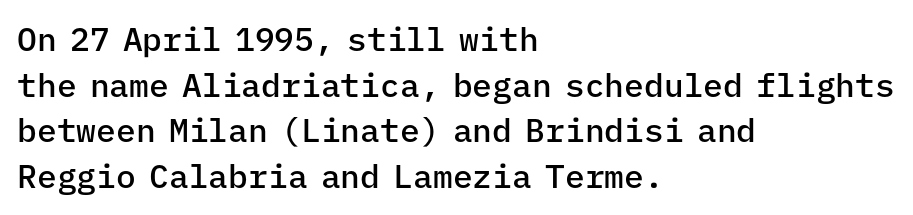
The image shows 33 px semibold sans-serif type, upright, monospaced; set left-aligned, normal line spacing (1.38x), normal letter spacing, not underlined; low stroke contrast and a medium x-height.
